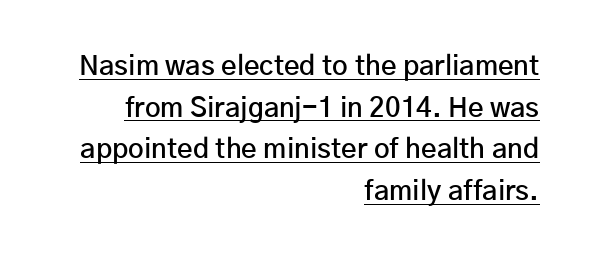
{"italic": "no", "bold": "semi", "underline": "yes", "align": "right", "line_spacing": "normal", "line_spacing_ratio": 1.54, "letter_spacing": "normal", "letter_spacing_em": 0.0, "glyph_px": 27}
